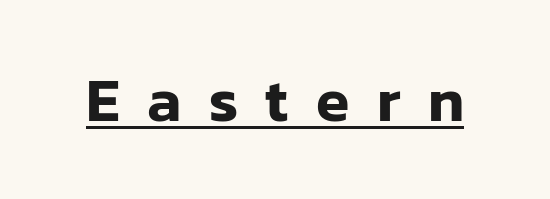
Underline: present. A sans-serif font was chosen for this passage. The letters advance in unequal steps, a hallmark of proportional type. Tracking value appears strongly positive — letters spread wide. Designer's note — italics off, roman on.
